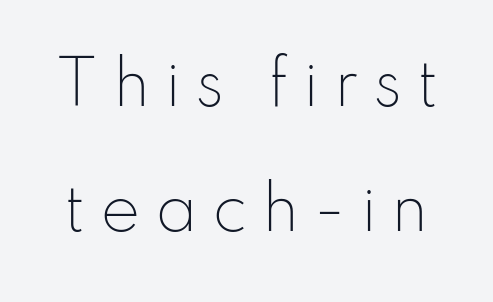
Q: Is the text bold? A: No.
Q: Is the text italic (slanted)? A: No, it is upright.
Q: Is the typeface a serif or a sans-serif typeface? A: Sans-serif.
Q: Is the text underlined? A: No.
Q: Is the spacing between letters normal or unusually wide? A: Unusually wide.
Q: Is the spacing between lines tight, normal or loose? A: Loose.
Q: Width (condensed, normal, or wide)? A: Normal.
Q: Stroke contrast? A: Low.
Q: x-height? A: Small.
Q: Monospaced? A: No.
